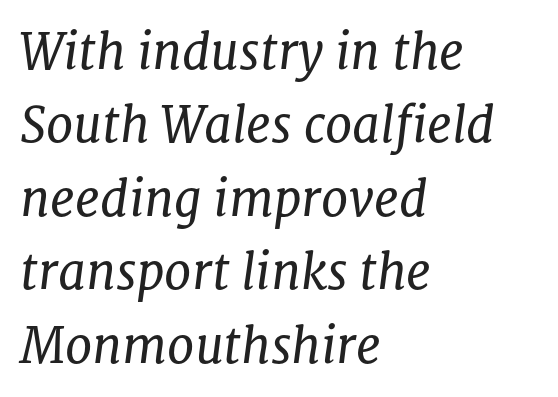
There's an unmistakable incline to the writing here. Ink coverage per letter is moderate at most. Honestly, the letter spacing is just normal — you wouldn't notice it. Anything drawn beneath the words? Only blank space. Little horizontal feet cap the strokes, marking this as serif type. Caption: multi-line text, flush left, ragged right.
